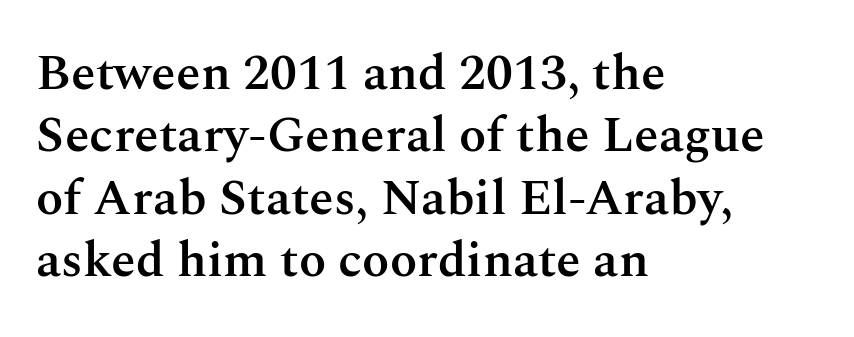
Leftover space on each line is placed entirely after the last word. You could not count columns in this text — the font is proportionally spaced. Line spacing here is normal. Do the letters lean? They stand straight.
